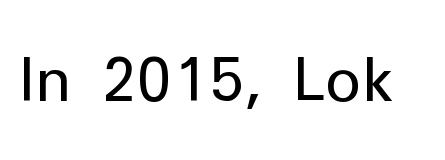
The image shows 61 px regular-weight sans-serif type, upright; set normal letter spacing, not underlined; low stroke contrast and a medium x-height.
